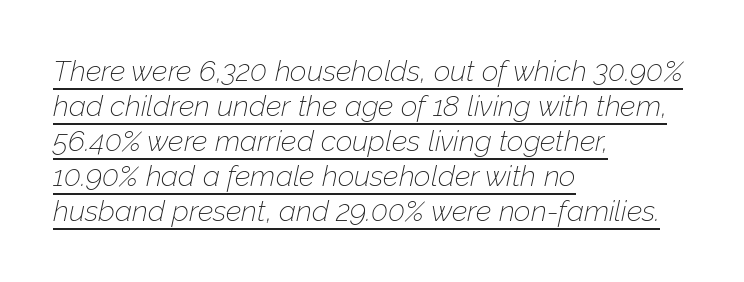
The image shows 29 px thin type, italic (leaning right); set left-aligned, line spacing 1.21x, normal letter spacing, underlined; low stroke contrast and a medium x-height.
